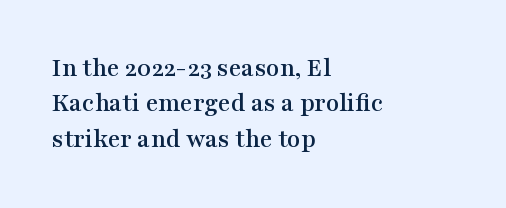
The image shows 27 px text type, upright; set left-aligned, normal line spacing (1.31x), normal letter spacing, not underlined.
